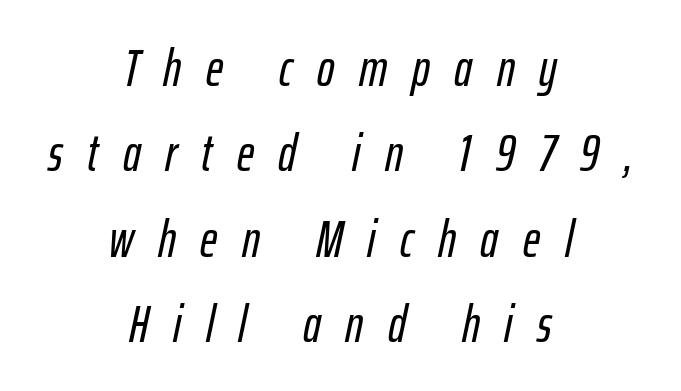
A normal amount of white space separates one row of letters from the next. Where is the straight margin? There isn't one; the lines are centered. Has an underline been added? It has not. Spacing verdict: proportional, widths tailored to each character. Compared with ordinary roman type, these characters are visibly tilted. Caption: expanded tracking, letters set apart.
